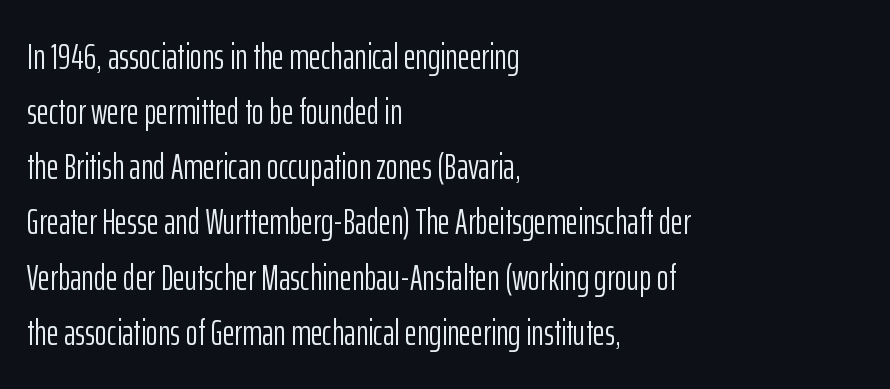
Q: Is the text bold? A: No.
Q: Is the text italic (slanted)? A: No, it is upright.
Q: Is the typeface a serif or a sans-serif typeface? A: Sans-serif.
Q: Is the text underlined? A: No.
Q: How is the paragraph aligned? A: Left-aligned.
Q: Is the spacing between letters normal or unusually wide? A: Normal.
Q: Is the spacing between lines tight, normal or loose? A: Normal.
Q: Width (condensed, normal, or wide)? A: Condensed.
Q: Stroke contrast? A: Low.
Q: x-height? A: Medium.
Q: Monospaced? A: No.
